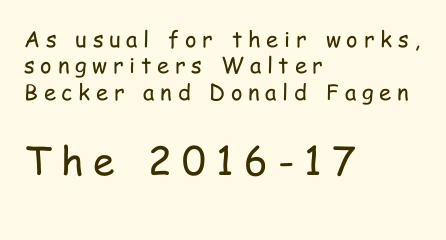
{"serif": "no", "italic": "no", "bold": "no", "weight": "regular", "width": "condensed", "stroke_contrast": "low", "x_height": "medium", "monospaced": "no", "underline": "no", "align": "left", "line_spacing_ratio": 1.2, "letter_spacing": "wide", "letter_spacing_em": 0.26, "larger_block": "second", "size_ratio": 1.77, "glyph_px": 39}
